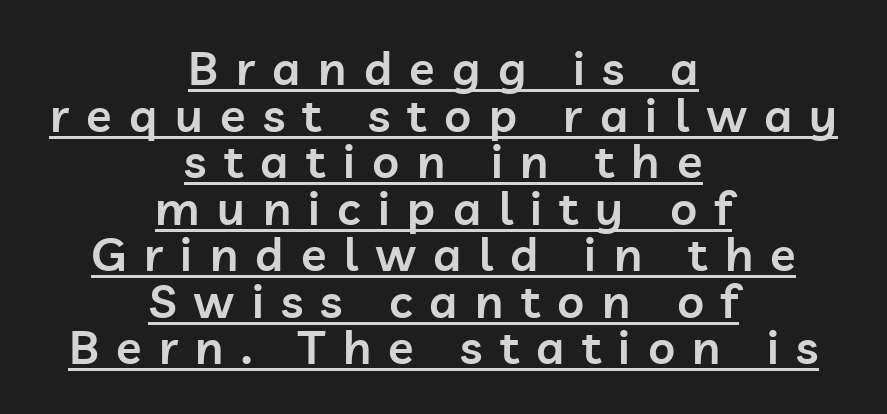
In terms of letterform style, serifs are entirely absent. The rendering uses the underline text-decoration. In terms of letterspacing, this is a distinctly airy, spread setting. Weight: semibold (demi). The typesetter chose a symmetrical, centered arrangement here. The leading is snug, giving the passage a crowded texture.
